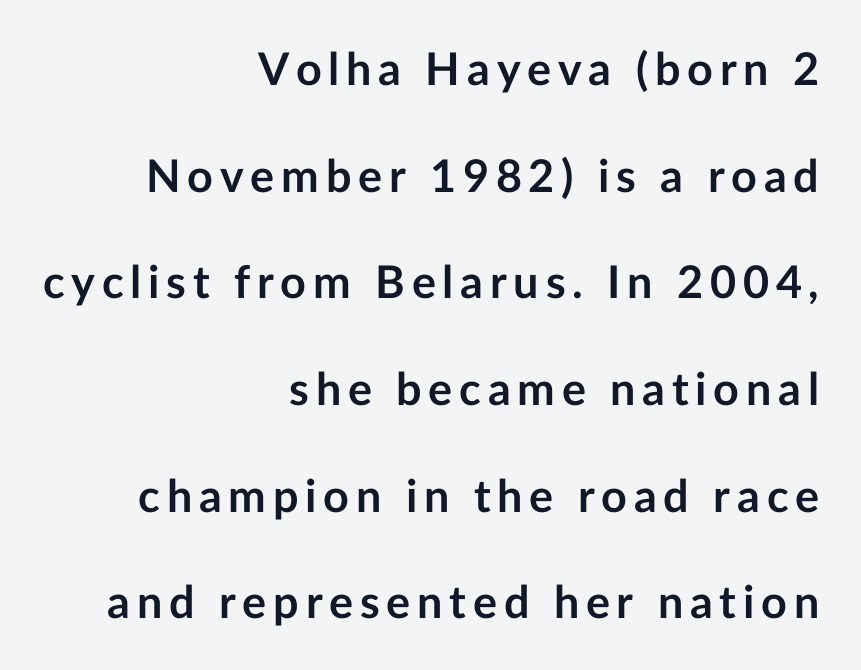
Q: Is the text bold? A: Yes.
Q: Is the text italic (slanted)? A: No, it is upright.
Q: Is the typeface a serif or a sans-serif typeface? A: Sans-serif.
Q: Is the text underlined? A: No.
Q: How is the paragraph aligned? A: Right-aligned.
Q: Is the spacing between lines tight, normal or loose? A: Loose.
Q: Width (condensed, normal, or wide)? A: Normal.
Q: Stroke contrast? A: Low.
Q: x-height? A: Medium.
Q: Monospaced? A: No.
